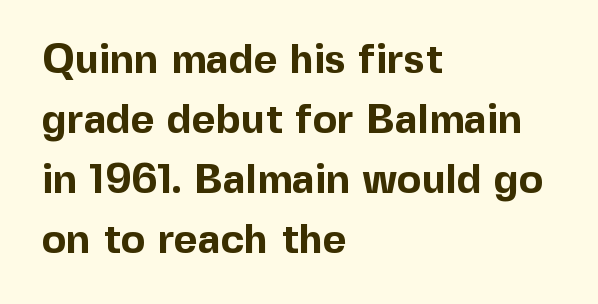
Q: Is the text bold? A: Yes.
Q: Is the text italic (slanted)? A: No, it is upright.
Q: Is the typeface a serif or a sans-serif typeface? A: Sans-serif.
Q: Is the text underlined? A: No.
Q: How is the paragraph aligned? A: Left-aligned.
Q: Is the spacing between letters normal or unusually wide? A: Normal.
Q: Is the spacing between lines tight, normal or loose? A: Normal.
Q: Width (condensed, normal, or wide)? A: Normal.
Q: x-height? A: Medium.
Q: Monospaced? A: No.
